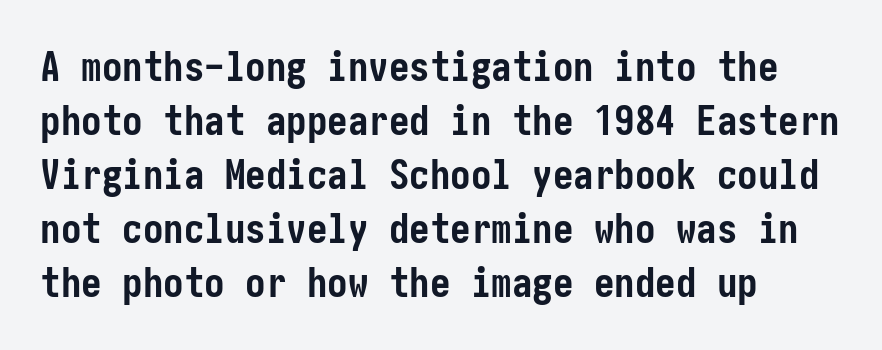
{"serif": "no", "italic": "no", "bold": "yes", "weight": "semibold", "width": "condensed", "stroke_contrast": "low", "x_height": "medium", "underline": "no", "align": "left", "line_spacing": "normal", "line_spacing_ratio": 1.32, "letter_spacing": "normal", "letter_spacing_em": 0.0, "glyph_px": 41}
